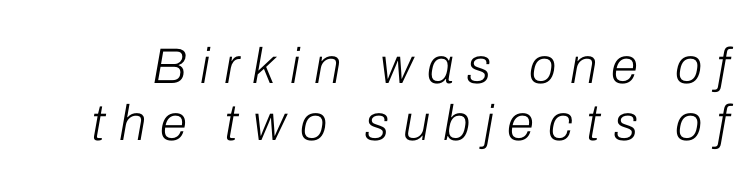
The image shows 50 px light type, italic (leaning right); set tight line spacing (1.15x), unusually wide letter spacing (+0.27 em), not underlined; low stroke contrast and a medium x-height.
